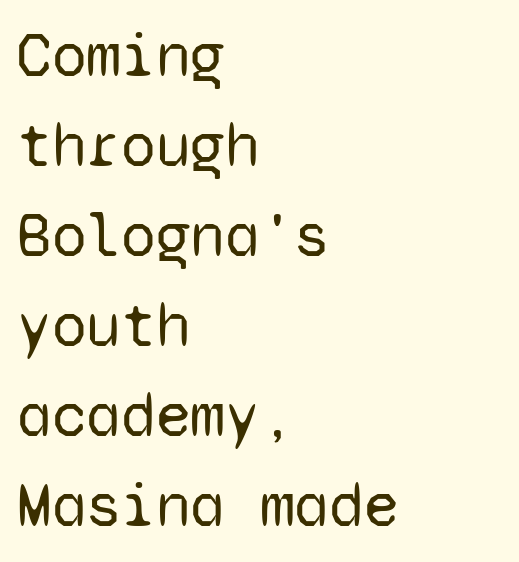
{"serif": "no", "italic": "no", "bold": "no", "weight": "regular", "width": "normal", "stroke_contrast": "low", "x_height": "medium", "monospaced": "yes", "underline": "no", "align": "left", "line_spacing": "normal", "line_spacing_ratio": 1.43, "letter_spacing": "normal", "letter_spacing_em": 0.0, "glyph_px": 63}
